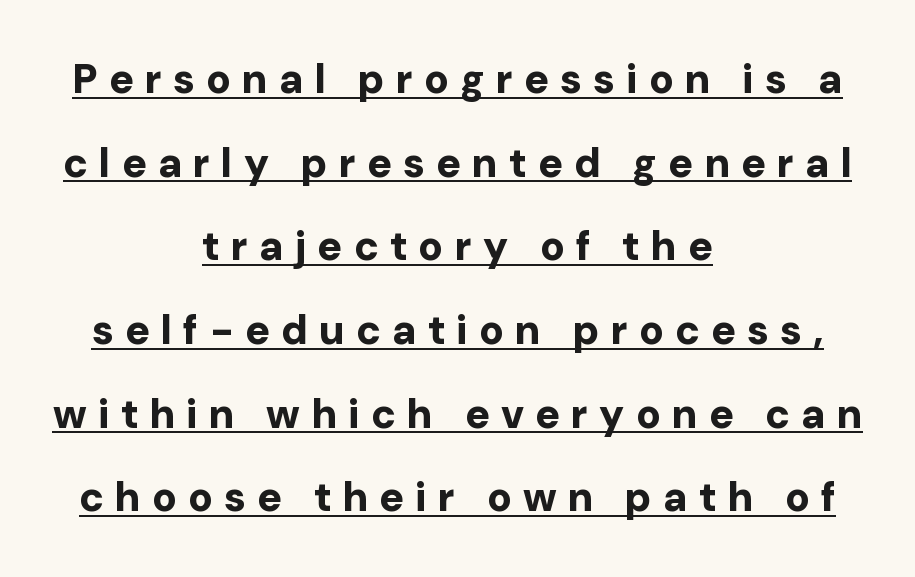
Q: Is the text bold? A: Yes.
Q: Is the text italic (slanted)? A: No, it is upright.
Q: Is the typeface a serif or a sans-serif typeface? A: Sans-serif.
Q: Is the text underlined? A: Yes.
Q: How is the paragraph aligned? A: Centered.
Q: Is the spacing between letters normal or unusually wide? A: Unusually wide.
Q: Is the spacing between lines tight, normal or loose? A: Loose.
Q: Width (condensed, normal, or wide)? A: Normal.
Q: Stroke contrast? A: Low.
Q: x-height? A: Medium.
Q: Monospaced? A: No.
